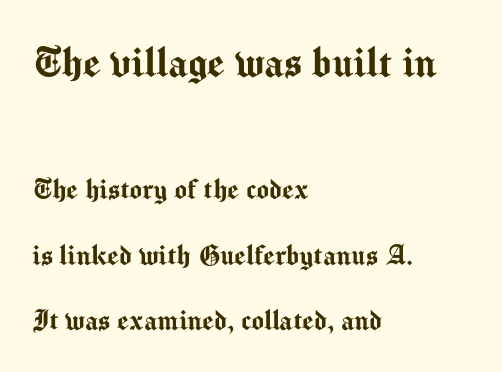
{"serif": "no", "italic": "no", "width": "normal", "stroke_contrast": "medium", "x_height": "medium", "monospaced": "no", "underline": "no", "align": "left", "line_spacing": "loose", "line_spacing_ratio": 1.98, "letter_spacing": "normal", "letter_spacing_em": 0.0, "larger_block": "first", "size_ratio": 1.48, "glyph_px": 49}
